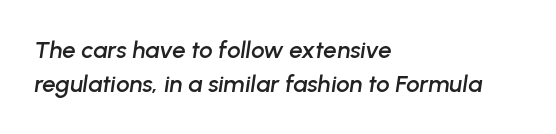
{"italic": "yes", "lean": "right", "slant_degrees": 8, "underline": "no", "align": "left", "line_spacing": "normal", "line_spacing_ratio": 1.42, "letter_spacing": "normal", "letter_spacing_em": 0.0, "glyph_px": 24}
